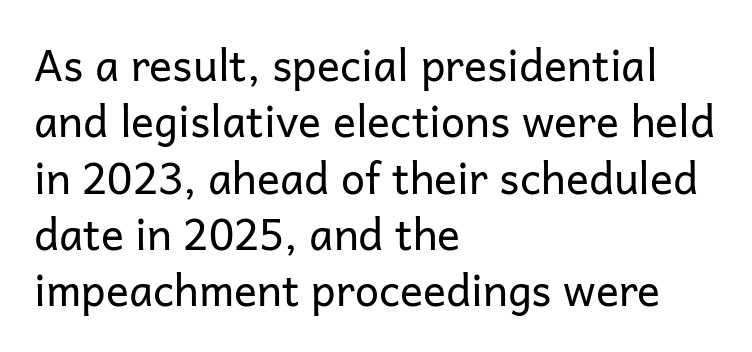
The image shows 43 px regular-weight sans-serif type, upright; set left-aligned, normal line spacing (1.31x), normal letter spacing, not underlined; low stroke contrast and a medium x-height.
